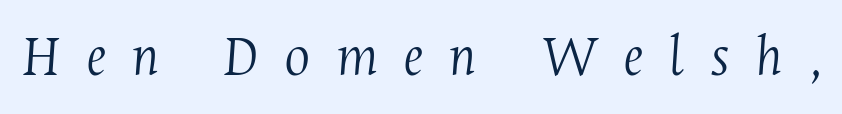
Q: Is the text bold? A: No.
Q: Is the text italic (slanted)? A: Yes, it leans right by about 4 degrees.
Q: Is the typeface a serif or a sans-serif typeface? A: Serif.
Q: Is the text underlined? A: No.
Q: Is the spacing between letters normal or unusually wide? A: Unusually wide.
Q: Width (condensed, normal, or wide)? A: Condensed.
Q: Stroke contrast? A: Medium.
Q: x-height? A: Medium.
Q: Monospaced? A: No.
